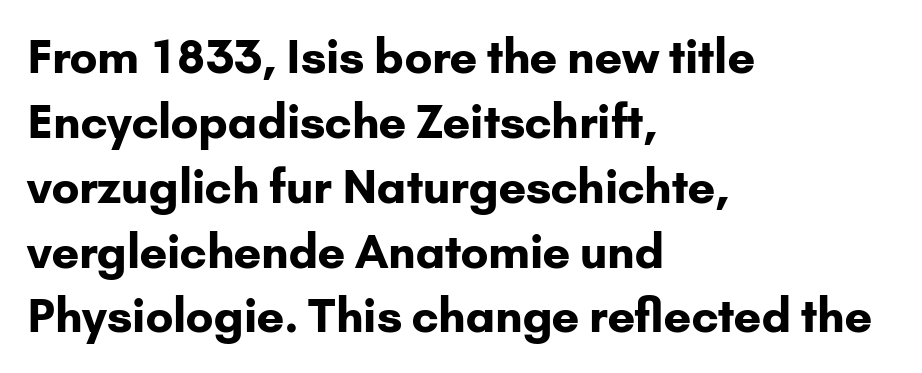
The image shows 46 px bold sans-serif type, upright; set left-aligned, normal line spacing (1.41x), normal letter spacing, not underlined; low stroke contrast and a small x-height.
